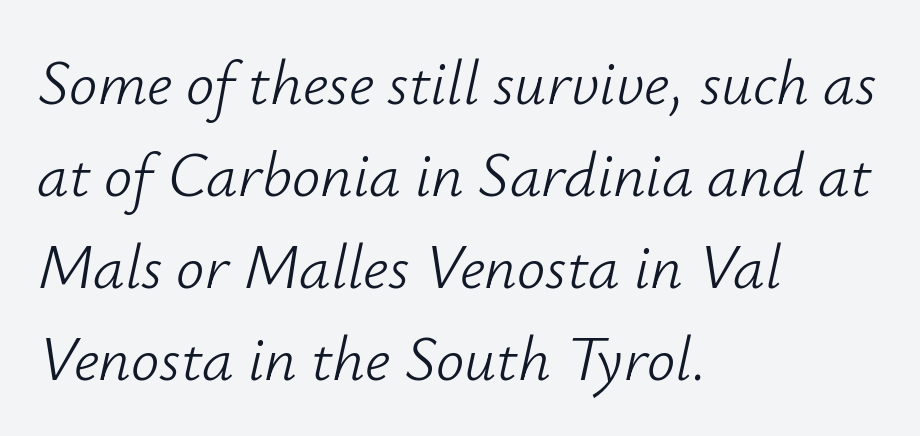
The image shows 63 px light type, italic (leaning right); set left-aligned, normal line spacing (1.46x), normal letter spacing, not underlined; low stroke contrast and a small x-height.
